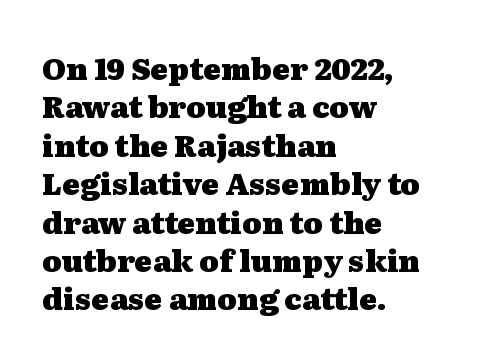
Q: Is the text bold? A: Yes.
Q: Is the text italic (slanted)? A: No, it is upright.
Q: Is the typeface a serif or a sans-serif typeface? A: Serif.
Q: Is the text underlined? A: No.
Q: How is the paragraph aligned? A: Left-aligned.
Q: Is the spacing between letters normal or unusually wide? A: Normal.
Q: Is the spacing between lines tight, normal or loose? A: Normal.
Q: Width (condensed, normal, or wide)? A: Wide.
Q: Stroke contrast? A: Medium.
Q: x-height? A: Medium.
Q: Monospaced? A: No.
